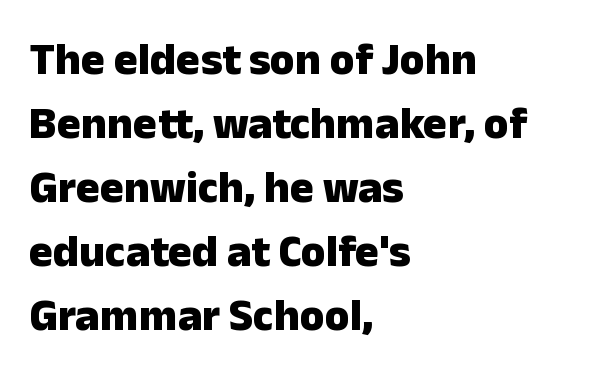
Q: Is the text bold? A: Yes.
Q: Is the text italic (slanted)? A: No, it is upright.
Q: Is the typeface a serif or a sans-serif typeface? A: Sans-serif.
Q: Is the text underlined? A: No.
Q: How is the paragraph aligned? A: Left-aligned.
Q: Is the spacing between letters normal or unusually wide? A: Normal.
Q: Is the spacing between lines tight, normal or loose? A: Normal.
Q: Width (condensed, normal, or wide)? A: Normal.
Q: Stroke contrast? A: Low.
Q: x-height? A: Medium.
Q: Monospaced? A: No.
